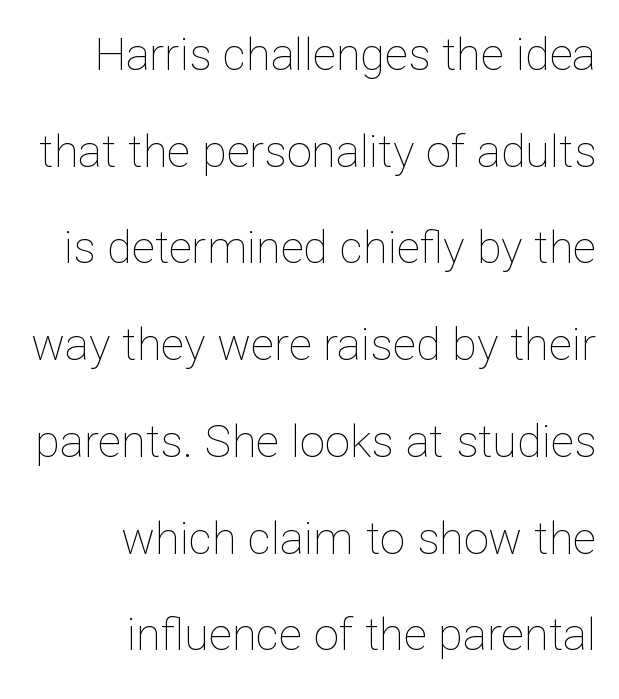
The font sits on the lighter half of the weight spectrum, regular included. The letters stand upright; this is a roman face. All the whitespace from short lines collects on the left. These lines stand farther apart than default settings would place them.
